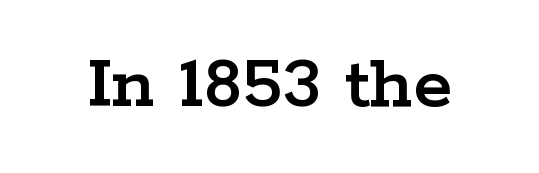
The image shows 79 px wide serif type, upright; set normal letter spacing, not underlined; low stroke contrast and a medium x-height.
